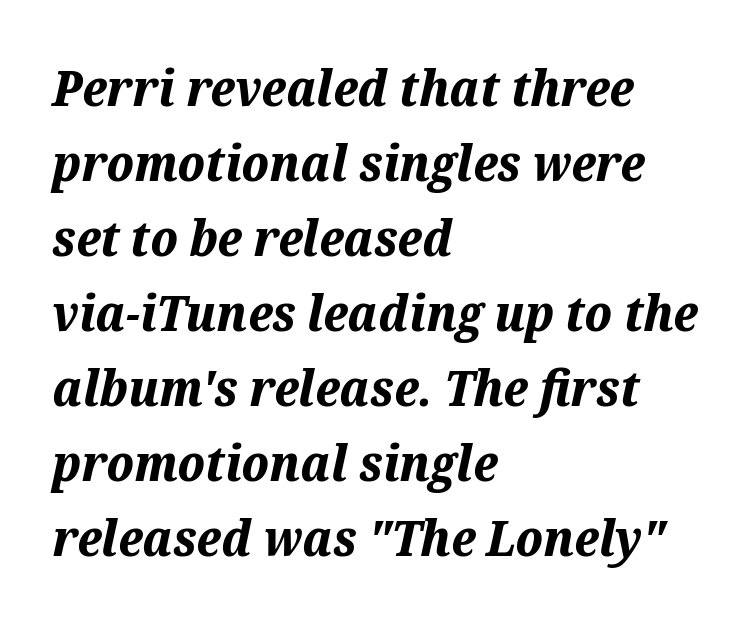
Its strokes are broad and dark, the hallmark of bold type. Spacing verdict: proportional, widths tailored to each character. Typeset ragged right — the left edge is the straight one. Honestly, the row spacing looks completely unremarkable. Observe the lean: these are italic letterforms. Honestly, the letter spacing is just normal — you wouldn't notice it.
